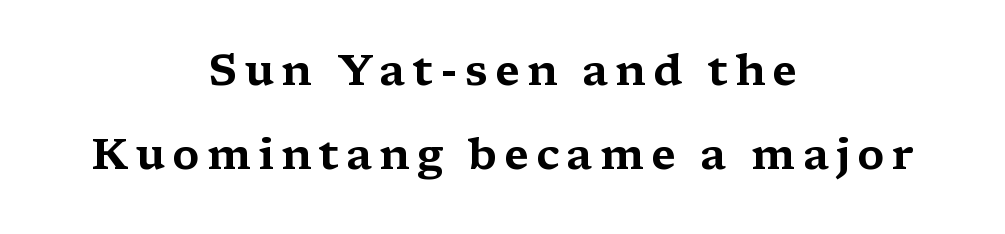
The image shows 44 px wide serif type, upright; set centered, loose line spacing (1.92x), not underlined; medium stroke contrast and a medium x-height.
